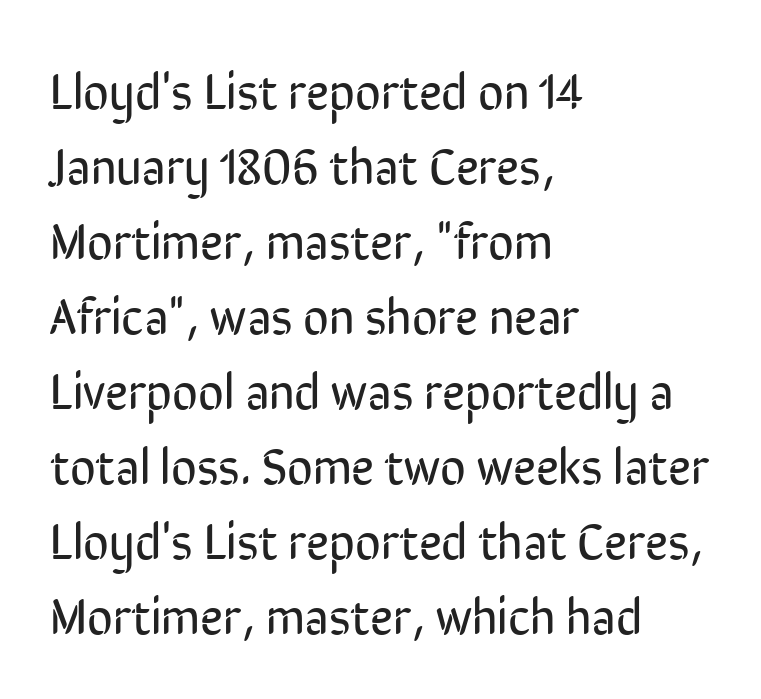
The line texture is even and compact thanks to regular tracking. The leading is moderate, giving the passage an even texture. This sample uses an upright cut, with every glyph sitting square on the baseline. Stroke thickness stays within the range of a standard reading face or lighter.
